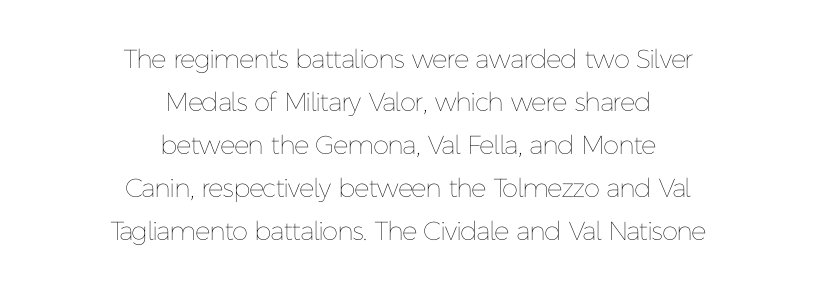
Q: Is the text bold? A: No.
Q: Is the text italic (slanted)? A: No, it is upright.
Q: Is the text underlined? A: No.
Q: How is the paragraph aligned? A: Centered.
Q: Is the spacing between letters normal or unusually wide? A: Normal.
Q: Is the spacing between lines tight, normal or loose? A: Normal.
